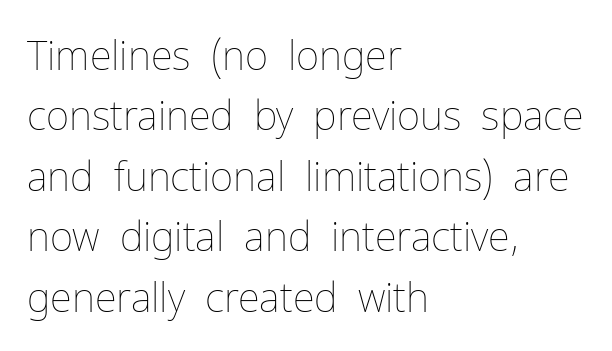
{"italic": "no", "bold": "no", "weight": "thin", "width": "normal", "stroke_contrast": "low", "x_height": "medium", "monospaced": "no", "underline": "no", "align": "left", "line_spacing": "normal", "line_spacing_ratio": 1.51, "letter_spacing": "normal", "letter_spacing_em": 0.0, "glyph_px": 40}
